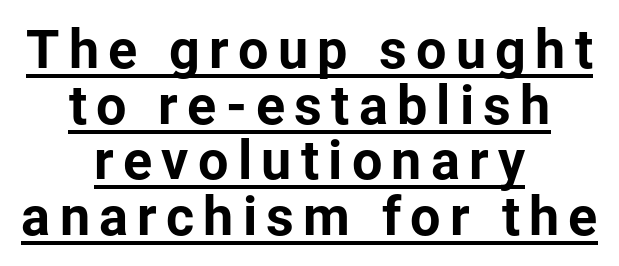
{"serif": "no", "italic": "no", "bold": "yes", "weight": "bold", "width": "normal", "stroke_contrast": "low", "x_height": "medium", "monospaced": "no", "underline": "yes", "align": "center", "line_spacing": "tight", "line_spacing_ratio": 1.03, "glyph_px": 54}
